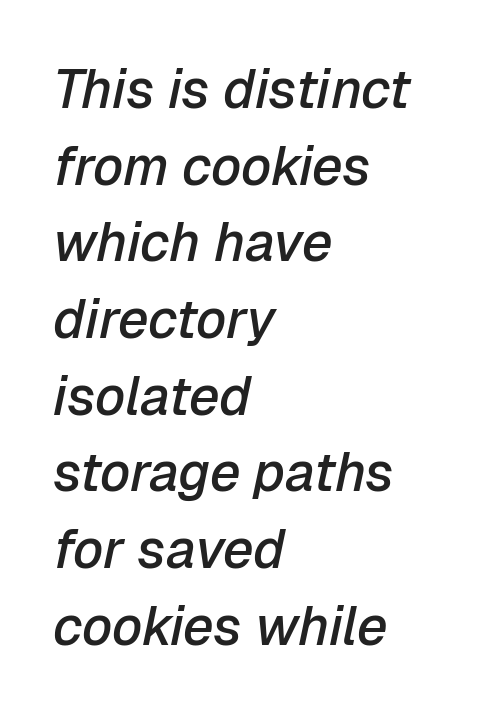
Q: Is the text bold? A: Semi-bold.
Q: Is the text italic (slanted)? A: Yes, it leans right by about 12 degrees.
Q: Is the text underlined? A: No.
Q: How is the paragraph aligned? A: Left-aligned.
Q: Is the spacing between letters normal or unusually wide? A: Normal.
Q: Is the spacing between lines tight, normal or loose? A: Normal.
Q: Width (condensed, normal, or wide)? A: Normal.
Q: Stroke contrast? A: Low.
Q: x-height? A: Medium.
Q: Monospaced? A: No.
